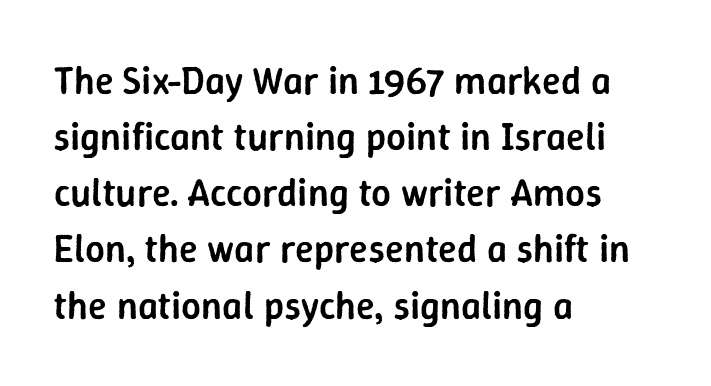
The image shows 39 px semibold sans-serif type, upright; set left-aligned, normal line spacing (1.44x), normal letter spacing, not underlined; low stroke contrast and a medium x-height.
